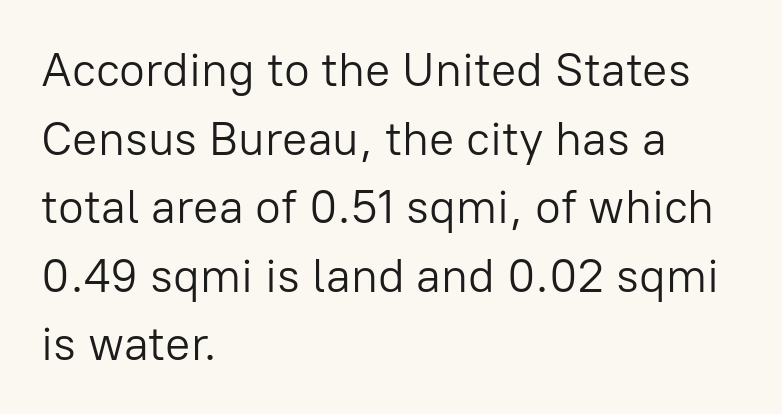
{"serif": "no", "italic": "no", "bold": "no", "weight": "light", "width": "normal", "stroke_contrast": "low", "x_height": "medium", "monospaced": "no", "underline": "no", "align": "left", "line_spacing": "normal", "line_spacing_ratio": 1.46, "letter_spacing": "normal", "letter_spacing_em": 0.0, "glyph_px": 47}
